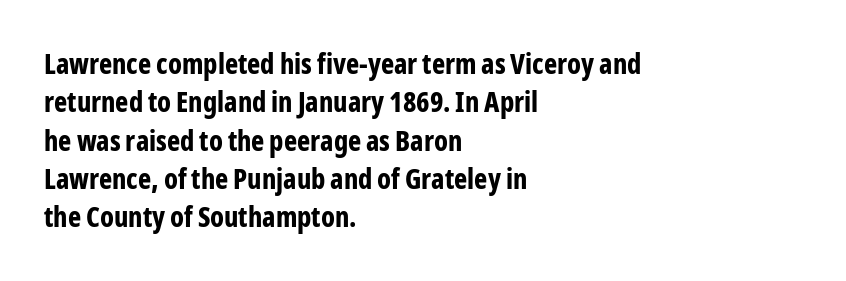
The image shows 28 px bold, condensed sans-serif type, upright; set left-aligned, normal line spacing (1.37x), normal letter spacing, not underlined; low stroke contrast and a medium x-height.
